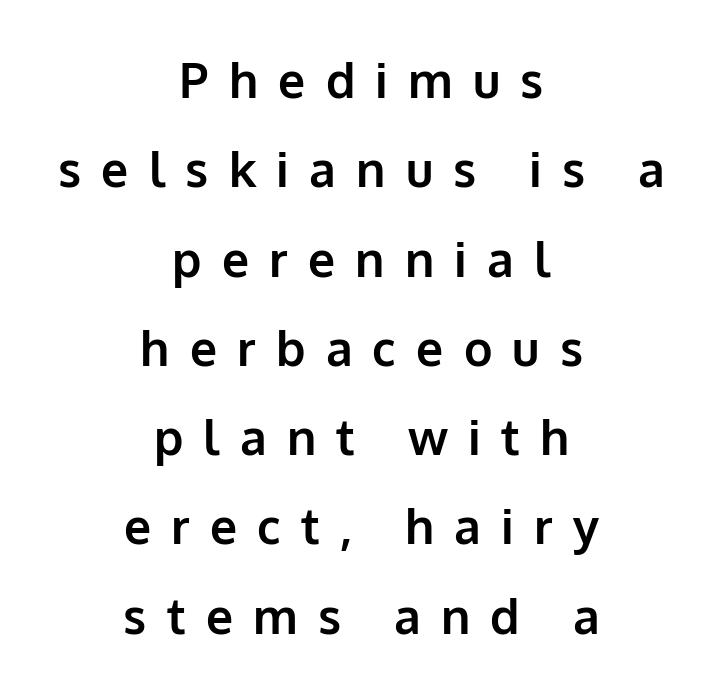
The image shows 48 px bold sans-serif type, upright; set centered, line spacing 1.86x, unusually wide letter spacing (+0.42 em), not underlined; low stroke contrast and a medium x-height.
